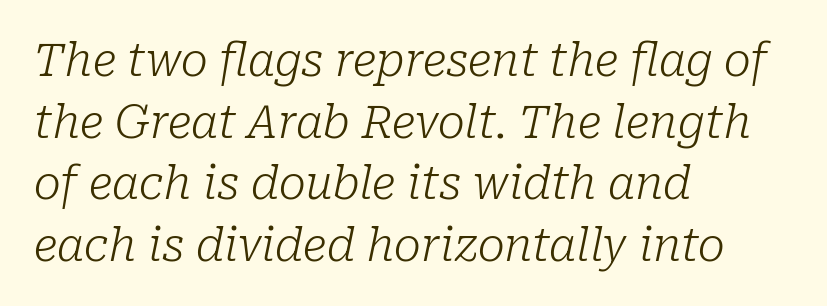
{"serif": "yes", "italic": "yes", "lean": "right", "slant_degrees": 10, "bold": "no", "weight": "light", "width": "normal", "stroke_contrast": "low", "x_height": "medium", "monospaced": "no", "underline": "no", "align": "left", "line_spacing": "normal", "line_spacing_ratio": 1.37, "letter_spacing": "normal", "letter_spacing_em": 0.0, "glyph_px": 45}
